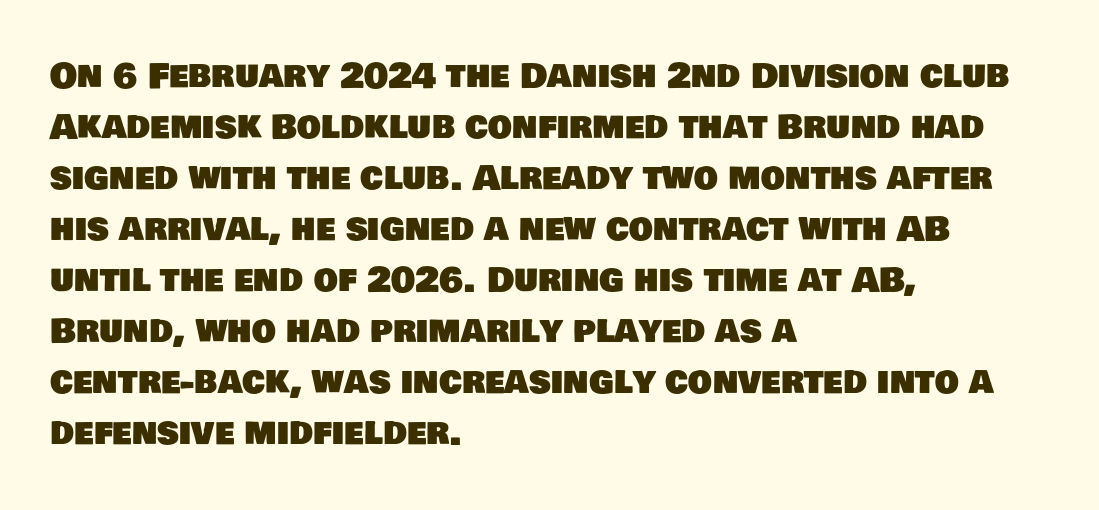
The image shows 34 px sans-serif type; set left-aligned, normal line spacing (1.5x), normal letter spacing, not underlined; low stroke contrast and a large x-height.
